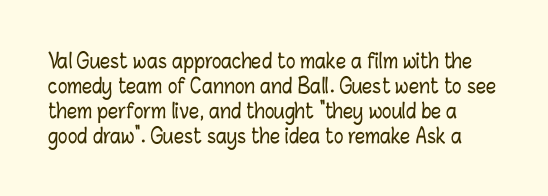
{"italic": "no", "underline": "no", "line_spacing": "normal", "line_spacing_ratio": 1.25, "letter_spacing": "normal", "letter_spacing_em": 0.0, "glyph_px": 20}
